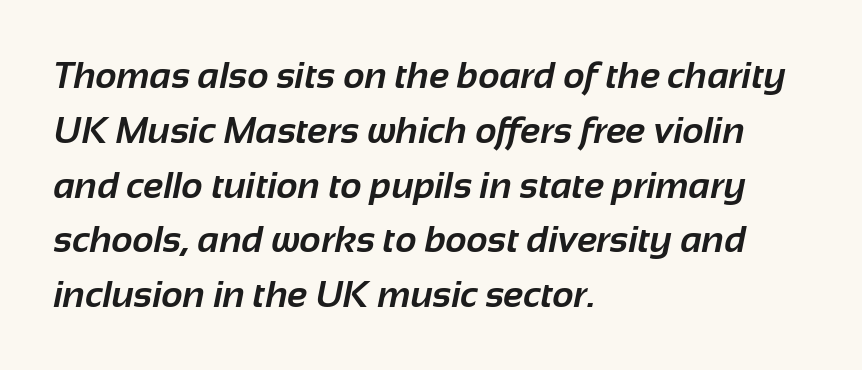
The image shows 37 px bold sans-serif type; set left-aligned, normal line spacing (1.48x), normal letter spacing, not underlined; low stroke contrast and a medium x-height.
